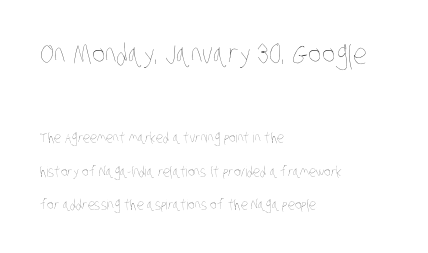
Q: Is the text bold? A: No.
Q: Is the text underlined? A: No.
Q: How is the paragraph aligned? A: Left-aligned.
Q: Is the spacing between letters normal or unusually wide? A: Normal.
Q: Is the spacing between lines tight, normal or loose? A: Loose.
Q: Which block of text is set in a larger size, the first (top) or the second (bottom)? A: The first (top) one.
Q: Width (condensed, normal, or wide)? A: Condensed.
Q: Stroke contrast? A: Low.
Q: x-height? A: Large.
Q: Monospaced? A: No.
